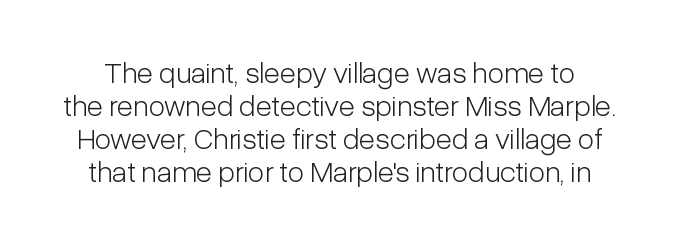
Q: Is the text bold? A: No.
Q: Is the text italic (slanted)? A: No, it is upright.
Q: Is the typeface a serif or a sans-serif typeface? A: Sans-serif.
Q: Is the text underlined? A: No.
Q: Is the spacing between letters normal or unusually wide? A: Normal.
Q: Is the spacing between lines tight, normal or loose? A: Tight.
Q: Width (condensed, normal, or wide)? A: Condensed.
Q: Stroke contrast? A: Low.
Q: x-height? A: Medium.
Q: Monospaced? A: No.
